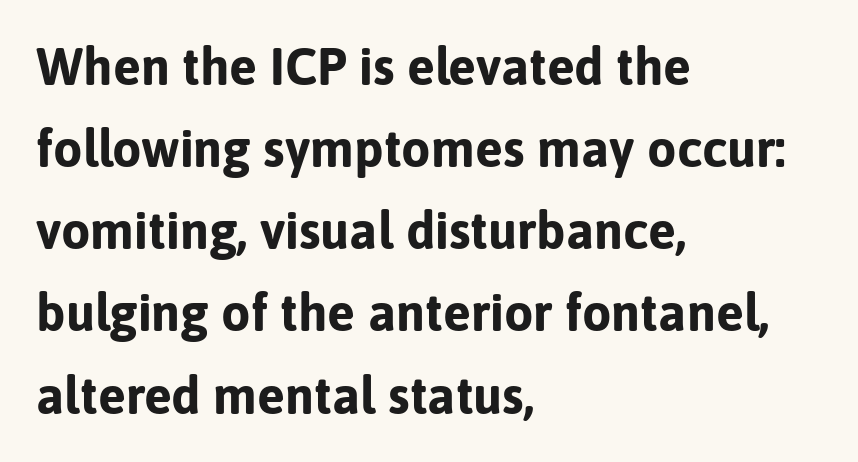
{"serif": "no", "italic": "no", "bold": "yes", "weight": "bold", "width": "normal", "stroke_contrast": "low", "x_height": "medium", "monospaced": "no", "underline": "no", "align": "left", "line_spacing": "normal", "line_spacing_ratio": 1.58, "letter_spacing": "normal", "letter_spacing_em": 0.0, "glyph_px": 52}
